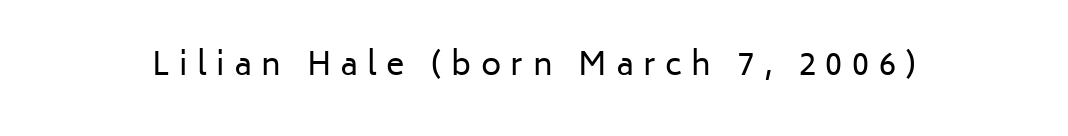
You can tell from the bare stems that sans-serif type was used. Designer's note — italics off, roman on. Has an underline been added? It has not. Summary of weight: not heavy and not bold. The passage shown is typed in a proportional face where columns would drift.
